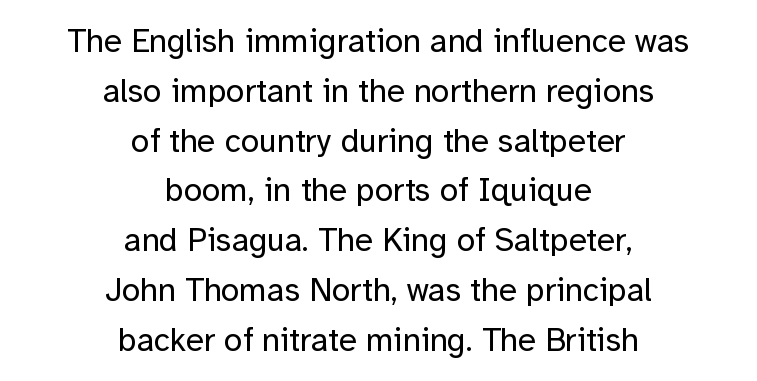
Q: Is the text bold? A: No.
Q: Is the text italic (slanted)? A: No, it is upright.
Q: Is the typeface a serif or a sans-serif typeface? A: Sans-serif.
Q: Is the text underlined? A: No.
Q: How is the paragraph aligned? A: Centered.
Q: Is the spacing between letters normal or unusually wide? A: Normal.
Q: Is the spacing between lines tight, normal or loose? A: Normal.
Q: Width (condensed, normal, or wide)? A: Normal.
Q: Stroke contrast? A: Low.
Q: x-height? A: Medium.
Q: Monospaced? A: No.
